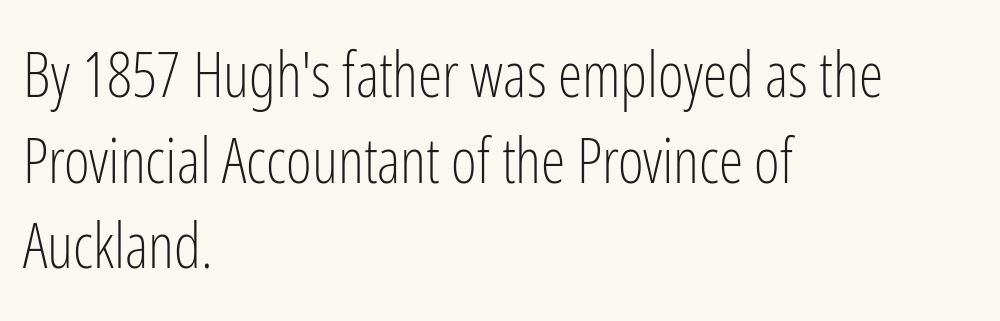
The image shows 62 px light, condensed sans-serif type, upright; set left-aligned, normal line spacing (1.38x), normal letter spacing, not underlined; low stroke contrast and a medium x-height.
